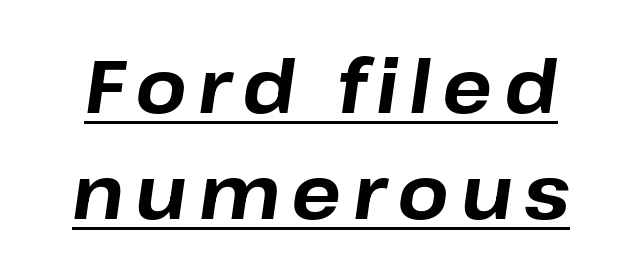
Q: Is the text bold? A: Yes.
Q: Is the text italic (slanted)? A: Yes, it leans right by about 8 degrees.
Q: Is the text underlined? A: Yes.
Q: Is the spacing between lines tight, normal or loose? A: Normal.
Q: Width (condensed, normal, or wide)? A: Normal.
Q: Stroke contrast? A: Low.
Q: x-height? A: Medium.
Q: Monospaced? A: No.
